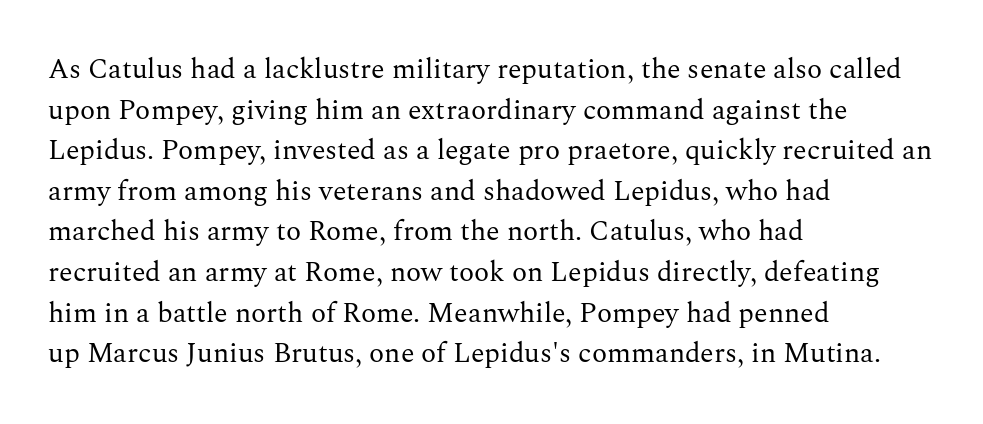
The image shows 28 px regular-weight serif type, upright; set left-aligned, normal line spacing (1.45x), normal letter spacing, not underlined; medium stroke contrast and a medium x-height.
